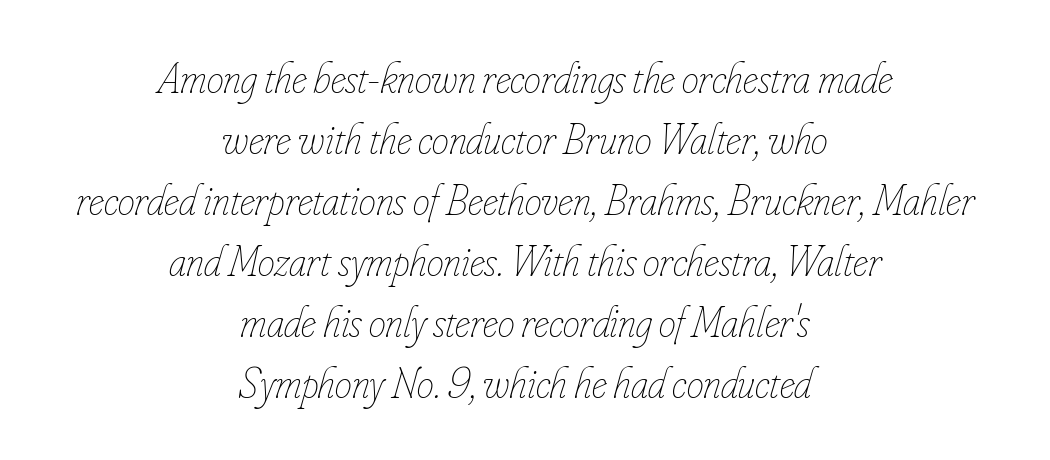
{"italic": "yes", "lean": "right", "slant_degrees": 16, "bold": "no", "weight": "thin", "width": "condensed", "stroke_contrast": "low", "x_height": "small", "monospaced": "no", "underline": "no", "align": "center", "line_spacing": "normal", "line_spacing_ratio": 1.42, "letter_spacing": "normal", "letter_spacing_em": 0.0, "glyph_px": 43}
